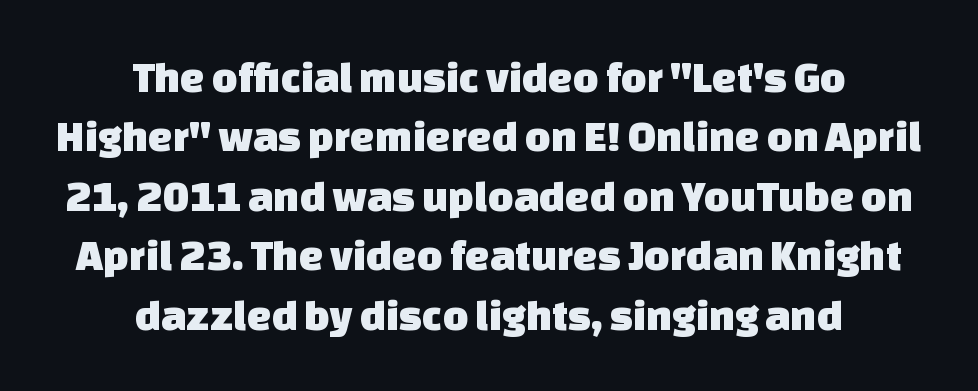
Every row of glyphs is offset so its center matches the block's center. The leading is moderate, giving the passage an even texture. Descenders hang freely into open space. Note the varied advance widths — an 'i' is clearly narrower than an 'm'. Short note: letters normally spaced.
